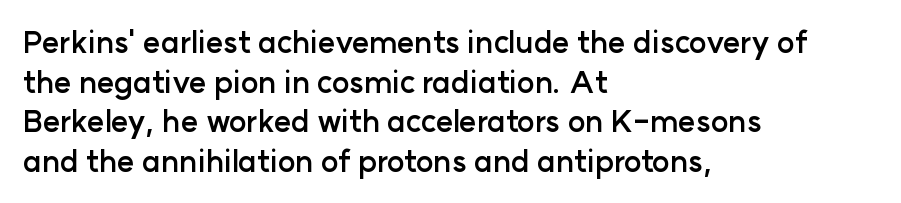
{"serif": "no", "italic": "no", "bold": "yes", "weight": "semibold", "width": "normal", "stroke_contrast": "low", "x_height": "medium", "monospaced": "no", "underline": "no", "align": "left", "line_spacing": "normal", "line_spacing_ratio": 1.32, "letter_spacing": "normal", "letter_spacing_em": 0.0, "glyph_px": 30}
